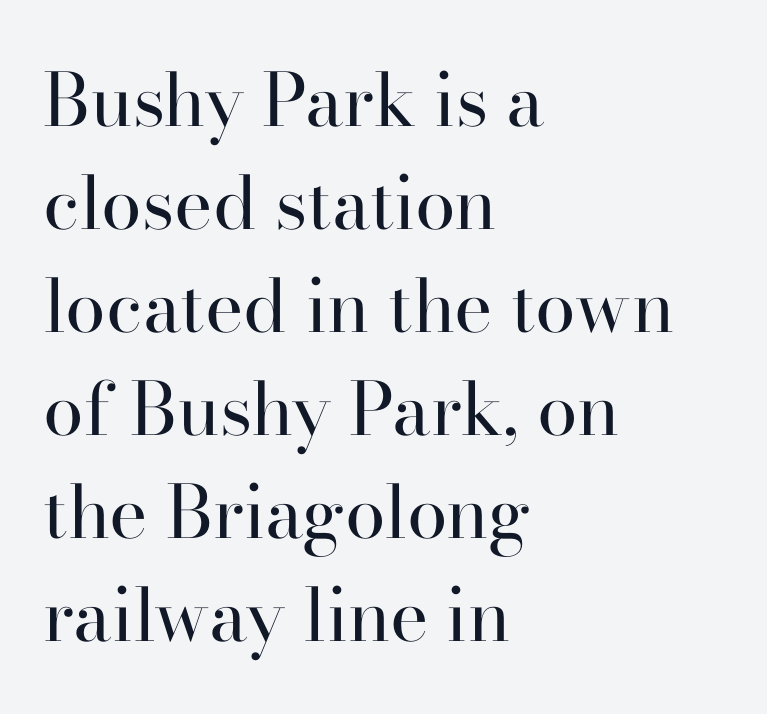
The image shows 73 px regular-weight serif type, upright; set left-aligned, normal line spacing (1.41x), normal letter spacing, not underlined; high stroke contrast and a small x-height.
